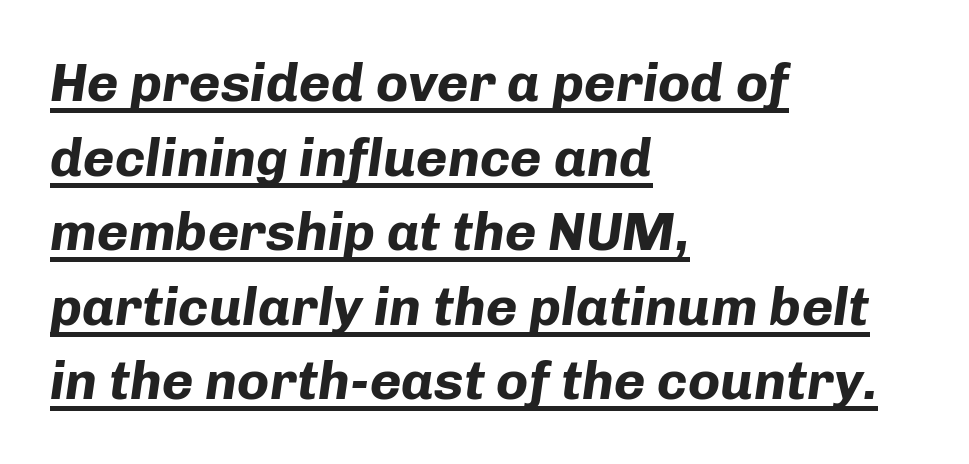
Honestly, the row spacing looks completely unremarkable. These lines are set flush left with a ragged right edge. Notice how the stems are inclined rather than vertical — that's the hallmark of italics. This sample has the flowing, uneven cadence of proportional lettering.
